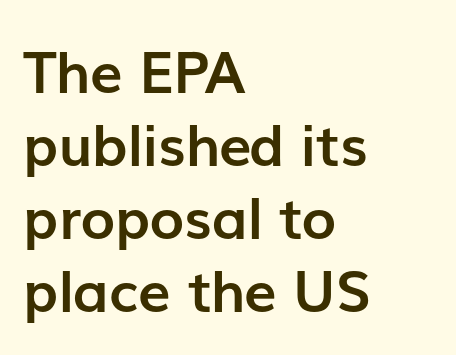
{"serif": "no", "italic": "no", "bold": "yes", "weight": "semibold", "width": "normal", "stroke_contrast": "low", "x_height": "medium", "monospaced": "no", "underline": "no", "align": "left", "line_spacing": "normal", "line_spacing_ratio": 1.26, "letter_spacing": "normal", "letter_spacing_em": 0.0, "glyph_px": 58}
